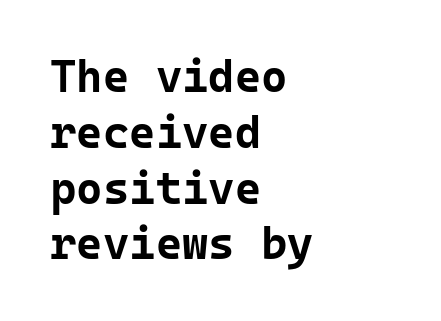
Q: Is the text bold? A: Yes.
Q: Is the text italic (slanted)? A: No, it is upright.
Q: Is the typeface a serif or a sans-serif typeface? A: Sans-serif.
Q: Is the text underlined? A: No.
Q: How is the paragraph aligned? A: Left-aligned.
Q: Is the spacing between letters normal or unusually wide? A: Normal.
Q: Width (condensed, normal, or wide)? A: Normal.
Q: Stroke contrast? A: Low.
Q: x-height? A: Medium.
Q: Monospaced? A: Yes.
